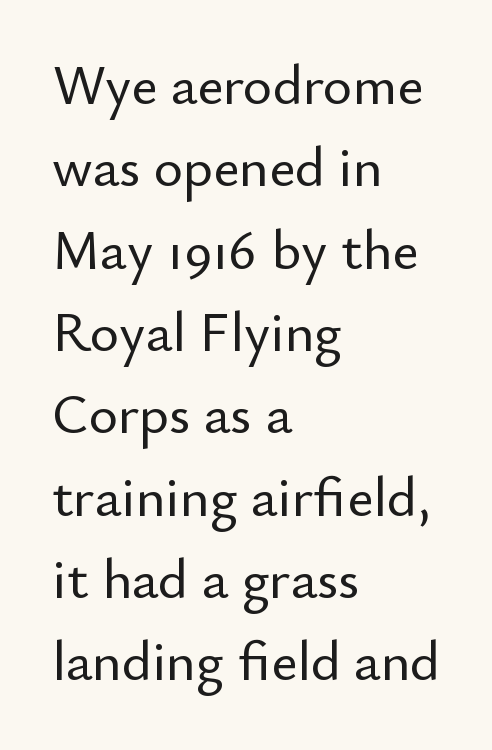
The image shows 56 px sans-serif type, upright; set left-aligned, normal line spacing (1.47x), normal letter spacing, not underlined; low stroke contrast and a small x-height.
